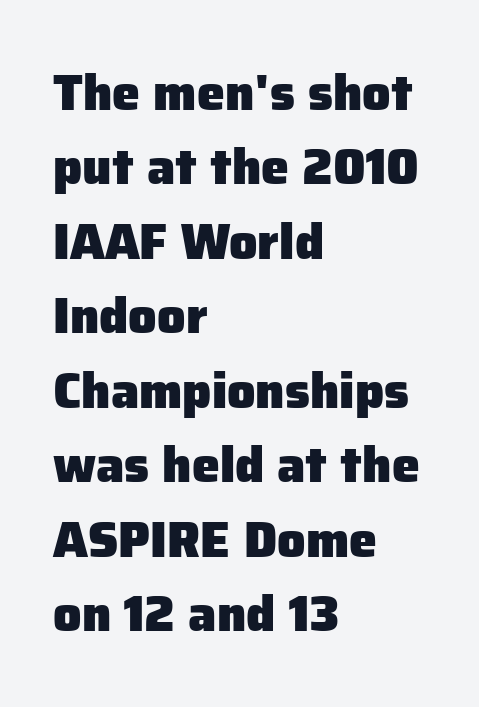
Q: Is the text bold? A: Yes.
Q: Is the text italic (slanted)? A: No, it is upright.
Q: Is the typeface a serif or a sans-serif typeface? A: Sans-serif.
Q: Is the text underlined? A: No.
Q: How is the paragraph aligned? A: Left-aligned.
Q: Is the spacing between letters normal or unusually wide? A: Normal.
Q: Is the spacing between lines tight, normal or loose? A: Normal.
Q: Width (condensed, normal, or wide)? A: Normal.
Q: Stroke contrast? A: Low.
Q: x-height? A: Medium.
Q: Monospaced? A: No.
